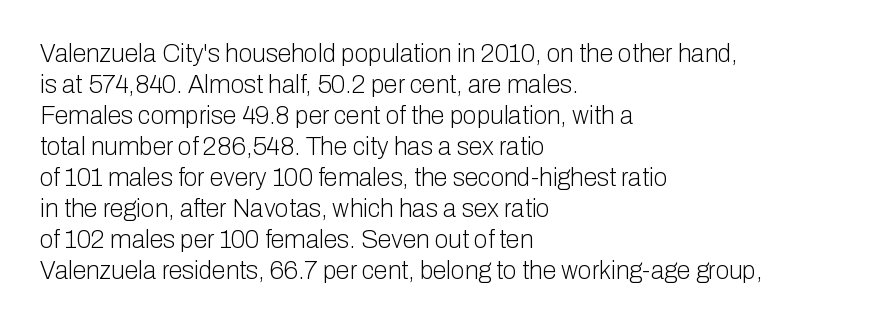
{"italic": "no", "bold": "no", "underline": "no", "align": "left", "line_spacing_ratio": 1.24, "letter_spacing": "normal", "letter_spacing_em": 0.0, "glyph_px": 25}
